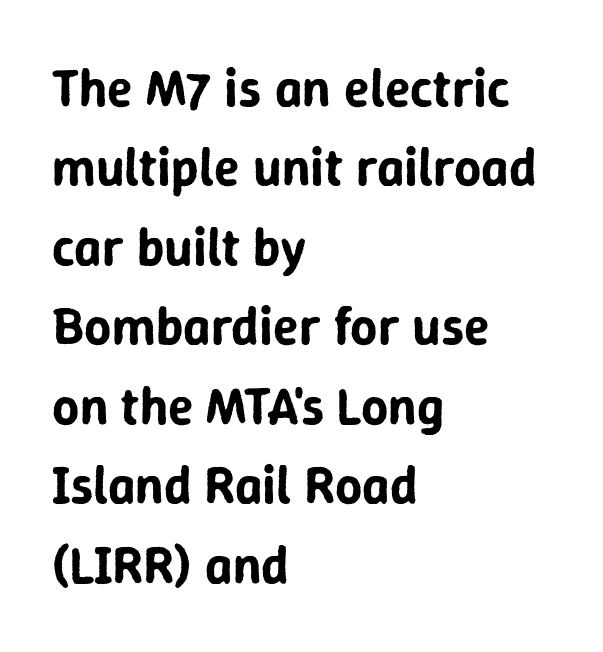
{"serif": "no", "italic": "no", "width": "normal", "stroke_contrast": "low", "x_height": "medium", "monospaced": "no", "underline": "no", "align": "left", "line_spacing": "normal", "line_spacing_ratio": 1.5, "letter_spacing": "normal", "letter_spacing_em": 0.0, "glyph_px": 53}
